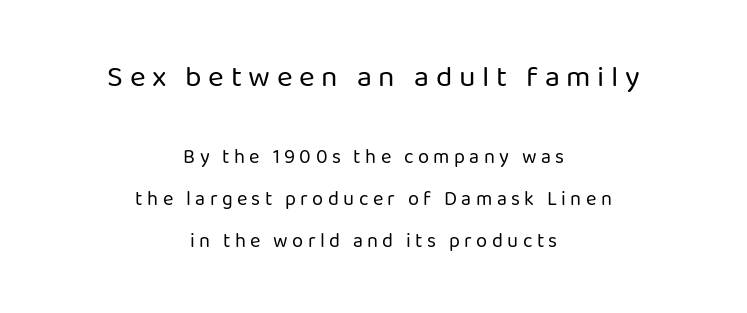
The image shows 30 px regular-weight sans-serif type, upright; set centered, loose line spacing (2.12x), unusually wide letter spacing (+0.22 em), not underlined; the first (top) block is 1.5x larger; low stroke contrast and a medium x-height.
